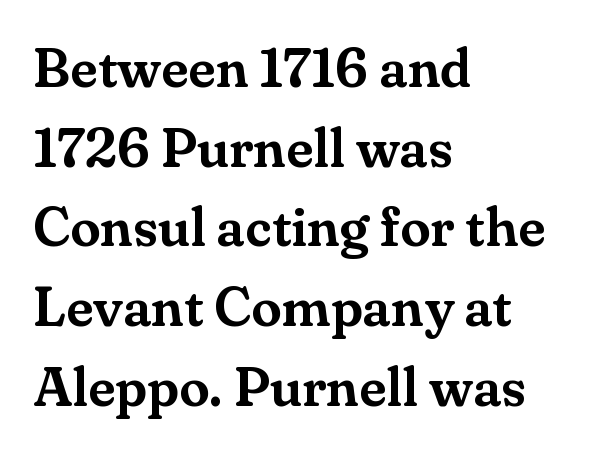
The image shows 55 px serif type, upright; set left-aligned, normal line spacing (1.45x), normal letter spacing, not underlined; medium stroke contrast and a small x-height.
